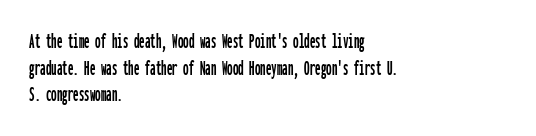
A student would call this left alignment; a typographer would say flush left, rag right. Nobody touched the tracking dial on this one. Tall strokes in this sample are plumb rather than angled. Descenders are the only things crossing below the line.
